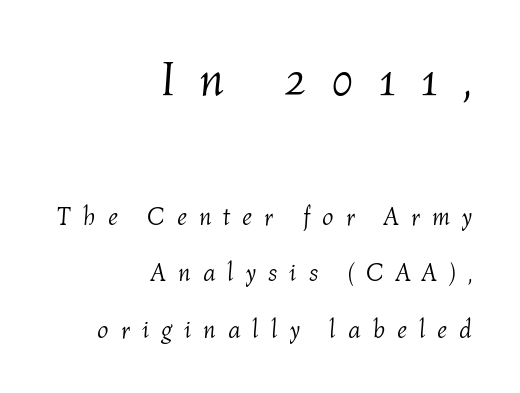
Q: Is the text bold? A: No.
Q: Is the text italic (slanted)? A: Yes, it leans right by about 4 degrees.
Q: Is the text underlined? A: No.
Q: How is the paragraph aligned? A: Right-aligned.
Q: Is the spacing between letters normal or unusually wide? A: Unusually wide.
Q: Is the spacing between lines tight, normal or loose? A: Loose.
Q: Which block of text is set in a larger size, the first (top) or the second (bottom)? A: The first (top) one.
Q: Width (condensed, normal, or wide)? A: Normal.
Q: Stroke contrast? A: Medium.
Q: x-height? A: Medium.
Q: Monospaced? A: No.
